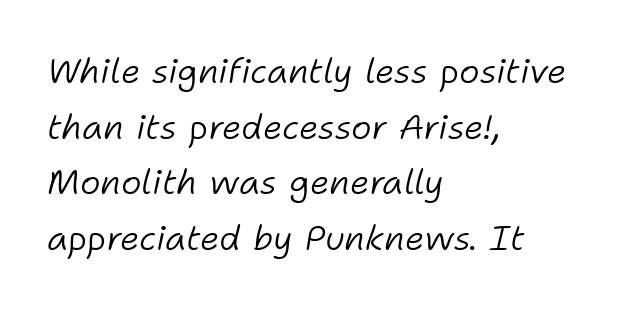
Q: Is the text bold? A: No.
Q: Is the text italic (slanted)? A: Yes, it leans right by about 11 degrees.
Q: Is the text underlined? A: No.
Q: How is the paragraph aligned? A: Left-aligned.
Q: Is the spacing between letters normal or unusually wide? A: Normal.
Q: Is the spacing between lines tight, normal or loose? A: Normal.
Q: Width (condensed, normal, or wide)? A: Normal.
Q: Stroke contrast? A: Low.
Q: x-height? A: Medium.
Q: Monospaced? A: No.
